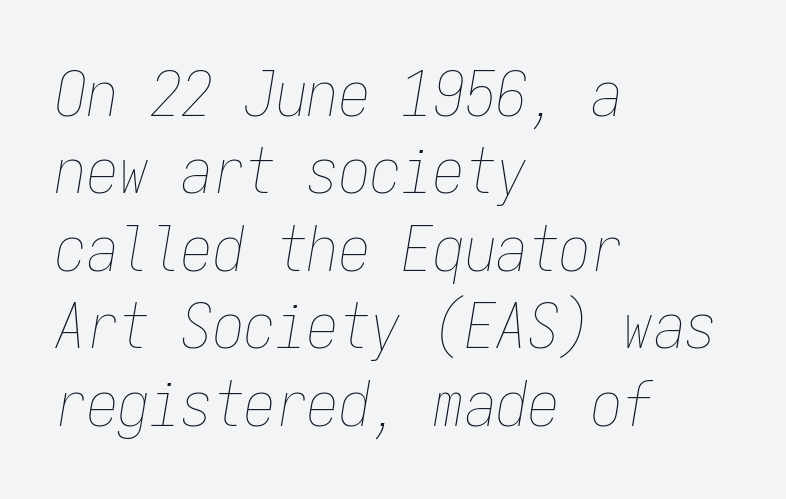
The image shows 63 px thin, condensed type, italic (leaning right), monospaced; set left-aligned, line spacing 1.23x, normal letter spacing, not underlined; low stroke contrast and a medium x-height.
